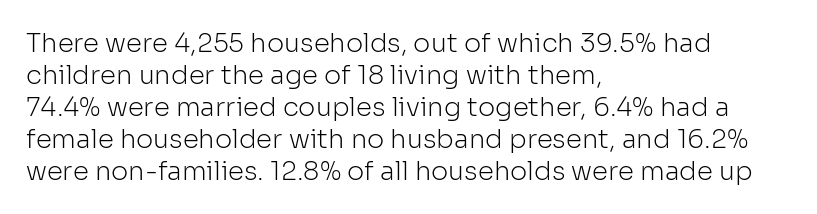
Q: Is the text bold? A: No.
Q: Is the text italic (slanted)? A: No, it is upright.
Q: Is the text underlined? A: No.
Q: How is the paragraph aligned? A: Left-aligned.
Q: Is the spacing between letters normal or unusually wide? A: Normal.
